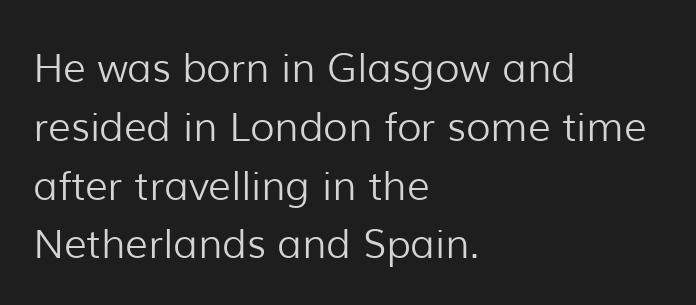
This is the regular roman posture of the typeface. Layout note: lines flush left. Look at the tracking — it's just the regular setting, nothing added. Spacing verdict: proportional, widths tailored to each character.
